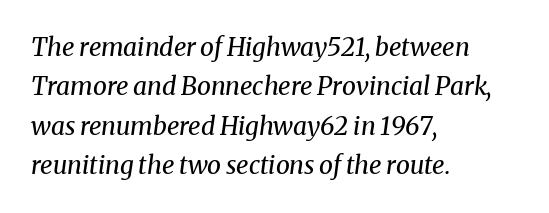
Q: Is the text bold? A: No.
Q: Is the text italic (slanted)? A: Yes, it leans right by about 8 degrees.
Q: Is the text underlined? A: No.
Q: How is the paragraph aligned? A: Left-aligned.
Q: Is the spacing between letters normal or unusually wide? A: Normal.
Q: Is the spacing between lines tight, normal or loose? A: Normal.
